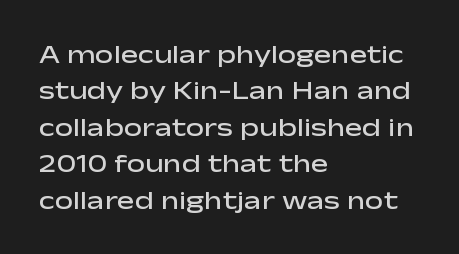
{"italic": "no", "bold": "semi", "underline": "no", "align": "left", "line_spacing": "normal", "line_spacing_ratio": 1.4, "letter_spacing": "normal", "letter_spacing_em": 0.0, "glyph_px": 26}
